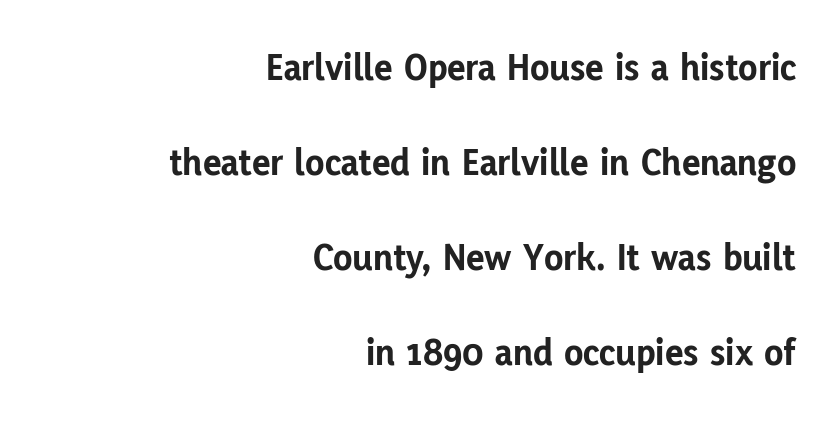
{"serif": "no", "italic": "no", "bold": "yes", "weight": "bold", "width": "normal", "stroke_contrast": "low", "x_height": "medium", "monospaced": "no", "underline": "no", "align": "right", "line_spacing": "loose", "line_spacing_ratio": 2.44, "letter_spacing": "normal", "letter_spacing_em": 0.0, "glyph_px": 39}
